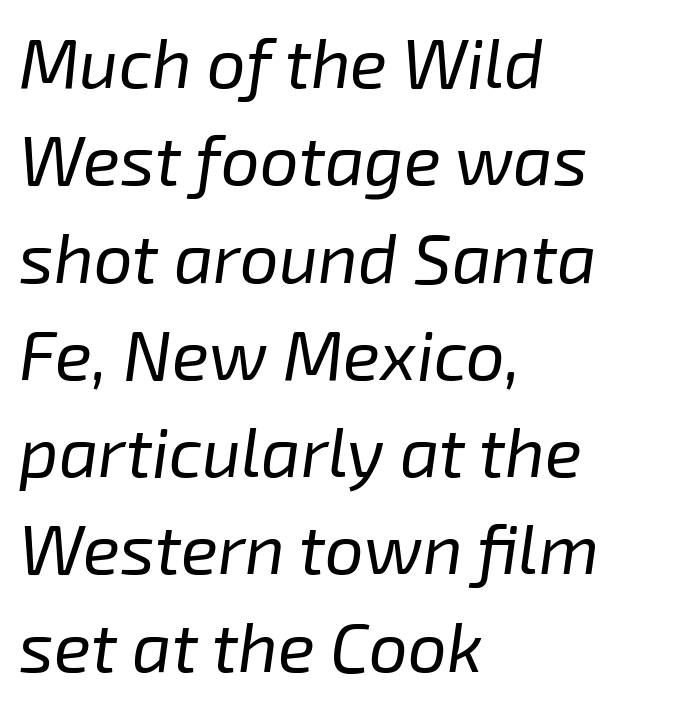
Interline gaps are of average width in this sample. The face used here has a pronounced slope to its letters. Each letter keeps its own natural width here, so spacing adapts to shape. The line texture is even and compact thanks to regular tracking. Nothing heavy about these letters — not bold at all.
